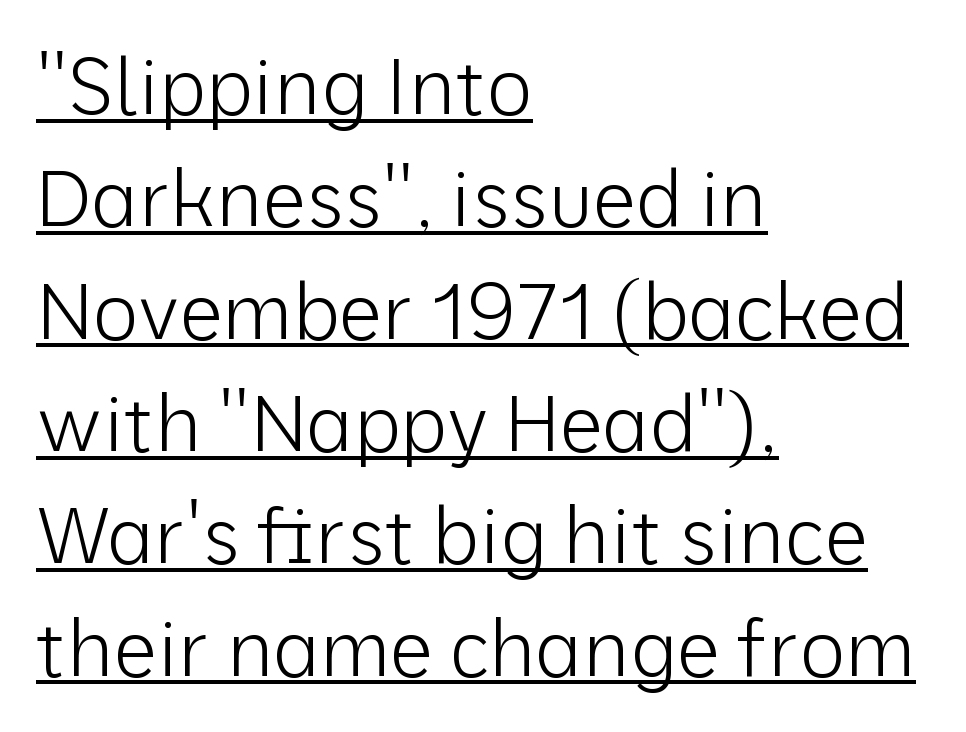
{"serif": "no", "italic": "no", "bold": "no", "weight": "light", "width": "normal", "stroke_contrast": "low", "x_height": "medium", "monospaced": "no", "underline": "yes", "align": "left", "line_spacing": "normal", "line_spacing_ratio": 1.44, "letter_spacing": "normal", "letter_spacing_em": 0.0, "glyph_px": 78}
